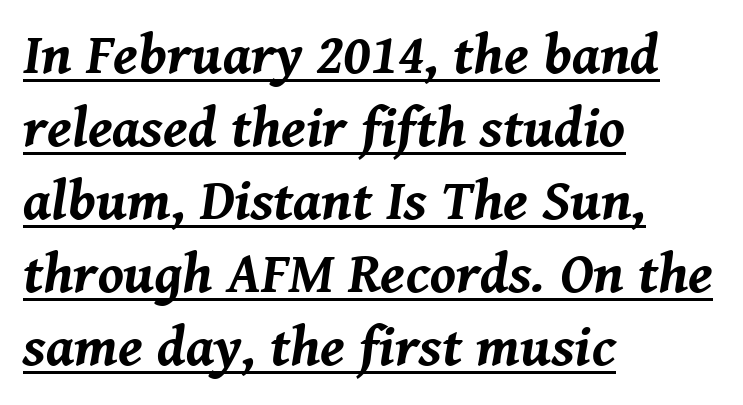
{"italic": "yes", "lean": "right", "slant_degrees": 8, "bold": "yes", "weight": "bold", "width": "normal", "stroke_contrast": "medium", "x_height": "medium", "monospaced": "no", "underline": "yes", "align": "left", "line_spacing": "normal", "line_spacing_ratio": 1.28, "letter_spacing": "normal", "letter_spacing_em": 0.0, "glyph_px": 57}
